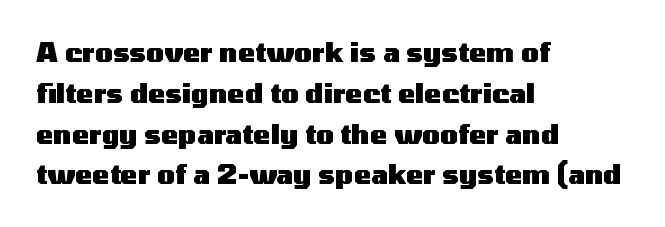
The image shows 26 px bold type, upright; set left-aligned, normal line spacing (1.57x), normal letter spacing, not underlined.
